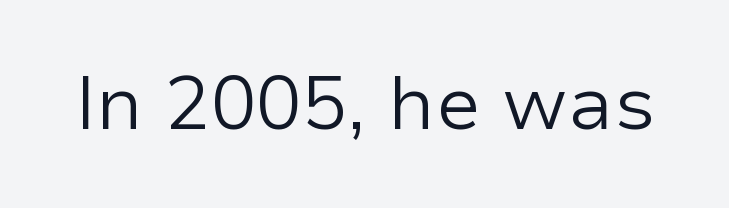
Here the designer chose a conventional face with non-uniform glyph widths. To sum up the face: it is a sans, with no serifs. A bare baseline throughout the passage. In terms of posture, this sample is upright. Compared with a typical body face, this is equally light or lighter still. The rendering keeps characters at their native spacing.
